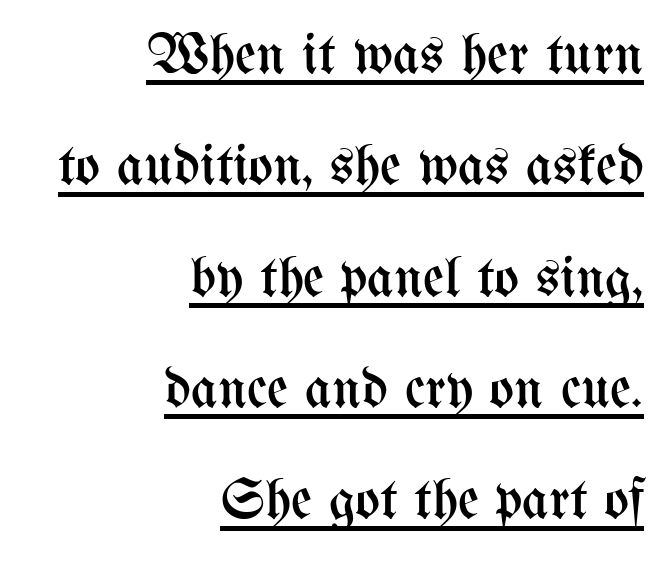
Q: Is the text bold? A: No.
Q: Is the text italic (slanted)? A: No, it is upright.
Q: Is the text underlined? A: Yes.
Q: How is the paragraph aligned? A: Right-aligned.
Q: Is the spacing between letters normal or unusually wide? A: Normal.
Q: Is the spacing between lines tight, normal or loose? A: Loose.
Q: Width (condensed, normal, or wide)? A: Condensed.
Q: Stroke contrast? A: Medium.
Q: x-height? A: Medium.
Q: Monospaced? A: No.
